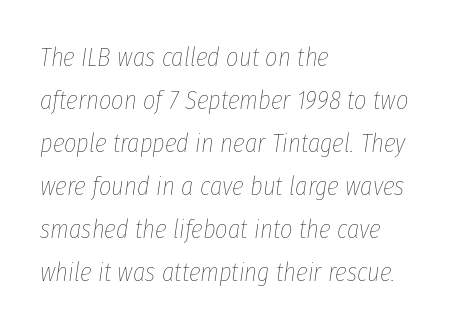
Q: Is the text bold? A: No.
Q: Is the text italic (slanted)? A: Yes, it leans right by about 8 degrees.
Q: Is the text underlined? A: No.
Q: How is the paragraph aligned? A: Left-aligned.
Q: Is the spacing between letters normal or unusually wide? A: Normal.
Q: Is the spacing between lines tight, normal or loose? A: Normal.
